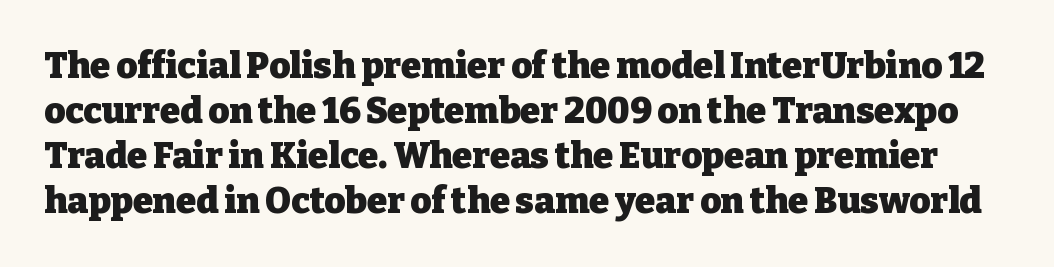
This sample uses a serif face. Proportional: the letters do not fall into vertical columns. Weight check: bold — yes, fully. Underline: absent. The horizontal fit of the characters is conventional and even.
